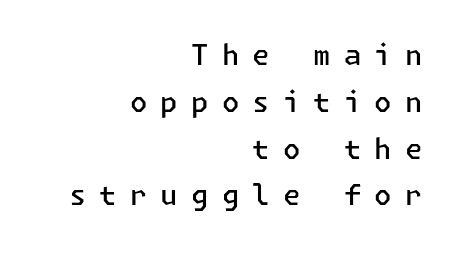
The type sits square on the baseline with zero lean. Reading down the block, your eye finds every line finishing at a fixed right position. The font family rendered here belongs to the sans-serif group. Leading: standard. Semibold letterforms, between regular and bold. The face used here is rendered with a markedly widened letterfit.
